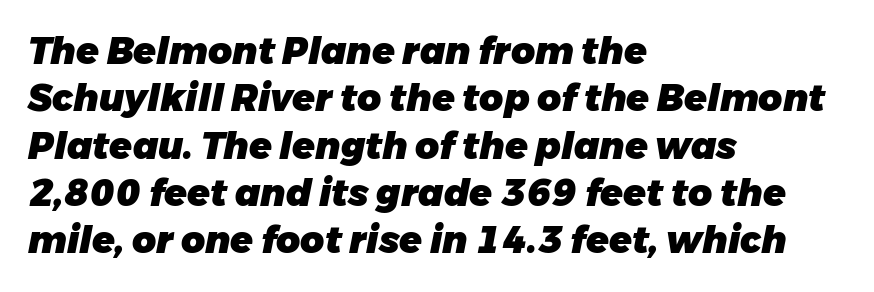
The image shows 37 px heavy type, italic (leaning right); set left-aligned, normal line spacing (1.28x), normal letter spacing, not underlined; low stroke contrast and a medium x-height.
